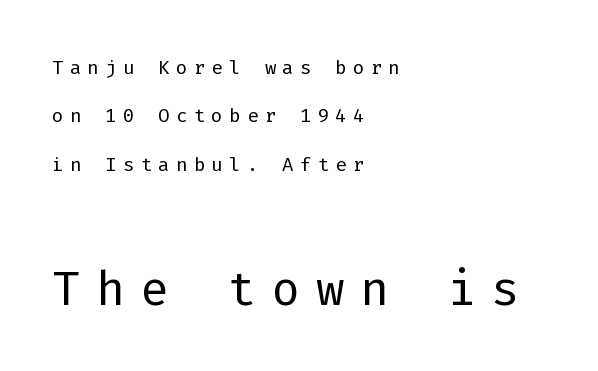
Between one letter and the next there's a generous, obvious gap. The composition opens small and finishes big. You can tell from the bare stems that sans-serif type was used. Weight: not bold — regular or lighter. Letters rest on an invisible, unmarked baseline.
